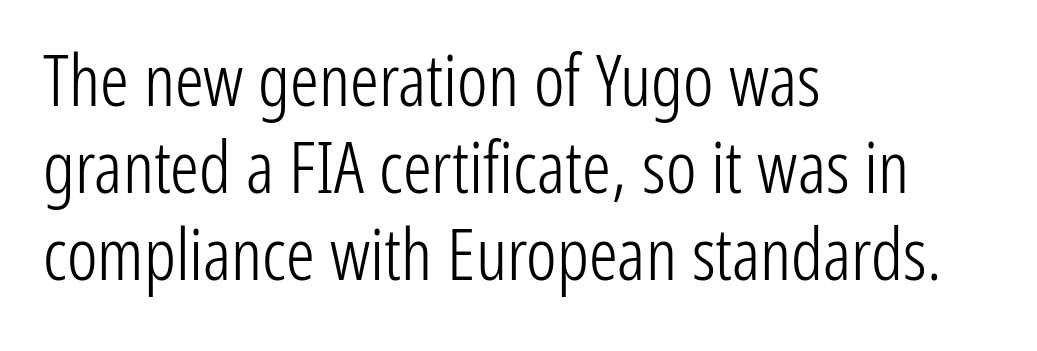
Short note: letters normally spaced. The text block is weighted toward the left margin, trailing off unevenly rightward. These lines are rendered in a variable-pitch font. Counters stay open thanks to moderate or lighter strokes.
